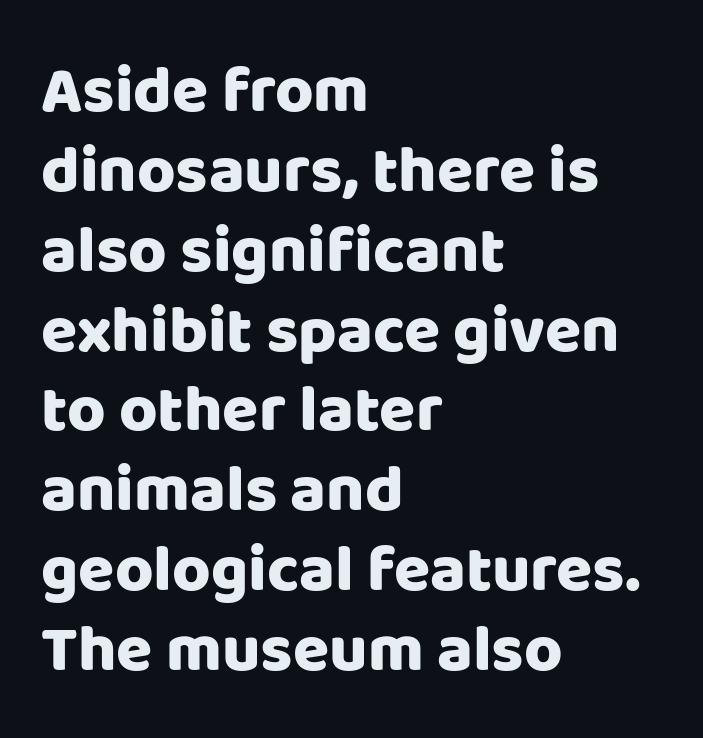
{"serif": "no", "italic": "no", "bold": "yes", "weight": "heavy", "width": "normal", "stroke_contrast": "low", "x_height": "large", "monospaced": "no", "underline": "no", "align": "left", "line_spacing_ratio": 1.21, "letter_spacing": "normal", "letter_spacing_em": 0.0, "glyph_px": 66}
